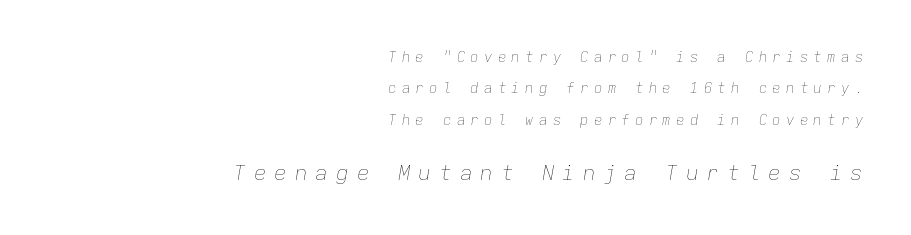
{"italic": "yes", "lean": "right", "slant_degrees": 9, "bold": "no", "underline": "no", "align": "right", "line_spacing": "loose", "line_spacing_ratio": 2.25, "letter_spacing": "wide", "letter_spacing_em": 0.38, "larger_block": "second", "size_ratio": 1.5, "glyph_px": 21}
